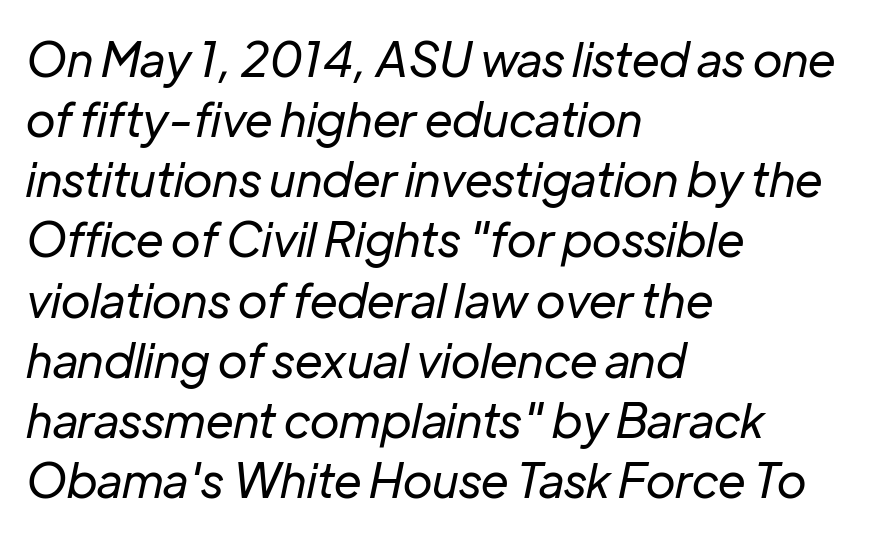
Q: Is the text bold? A: No.
Q: Is the text italic (slanted)? A: Yes, it leans right by about 12 degrees.
Q: Is the text underlined? A: No.
Q: How is the paragraph aligned? A: Left-aligned.
Q: Is the spacing between letters normal or unusually wide? A: Normal.
Q: Is the spacing between lines tight, normal or loose? A: Normal.
Q: Width (condensed, normal, or wide)? A: Normal.
Q: Stroke contrast? A: Low.
Q: x-height? A: Medium.
Q: Monospaced? A: No.
